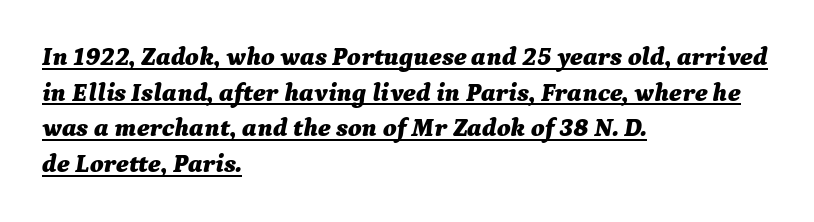
An italicized treatment has been applied to the whole sample. The lines in this sample share a left origin and differ only in where they stop. Here the glyphs are tracked normally, forming tight word shapes. Horizontal bands of white between lines are of average thickness. Is there an underline? Yes — a line sits under the letters.
